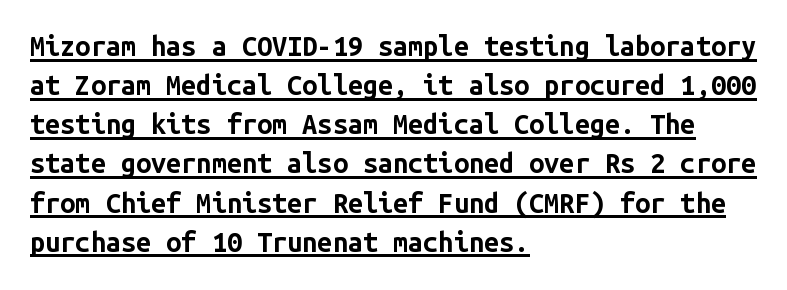
The image shows 27 px bold type, upright; set left-aligned, normal line spacing (1.45x), normal letter spacing, underlined.
